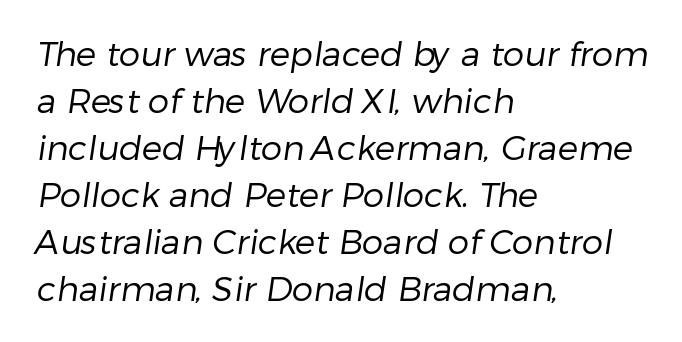
No extra tracking has been applied to these lines. Serif or sans? Sans — the stroke terminals are bare. Looks like regular typesetting: each glyph gets only the width it needs. Rule under the text: the space is simply empty.
